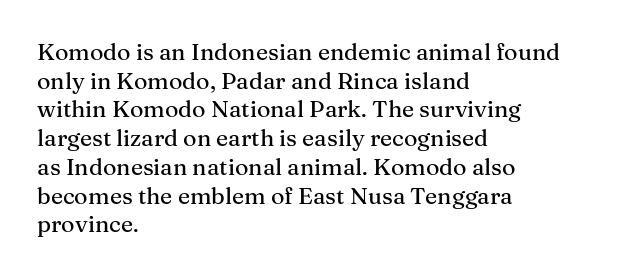
Q: Is the text italic (slanted)? A: No, it is upright.
Q: Is the text underlined? A: No.
Q: How is the paragraph aligned? A: Left-aligned.
Q: Is the spacing between letters normal or unusually wide? A: Normal.
Q: Is the spacing between lines tight, normal or loose? A: Normal.
